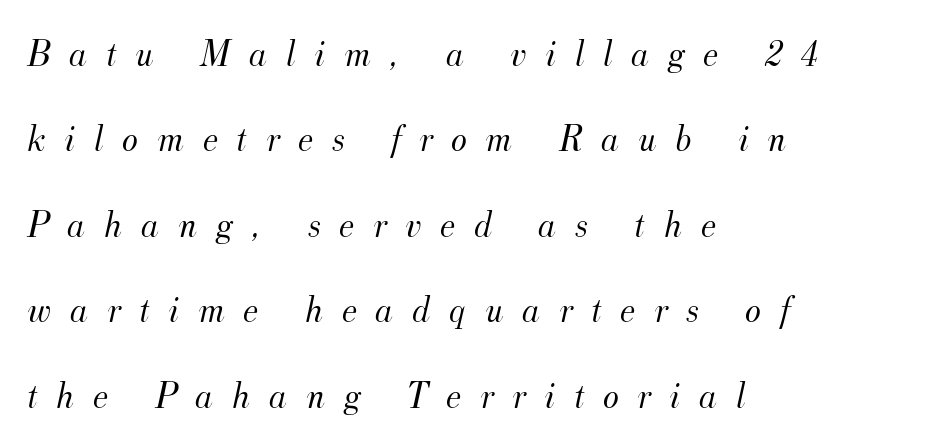
The image shows 38 px light serif type, italic (leaning right); set left-aligned, loose line spacing (2.25x), unusually wide letter spacing (+0.49 em), not underlined; medium stroke contrast and a small x-height.
